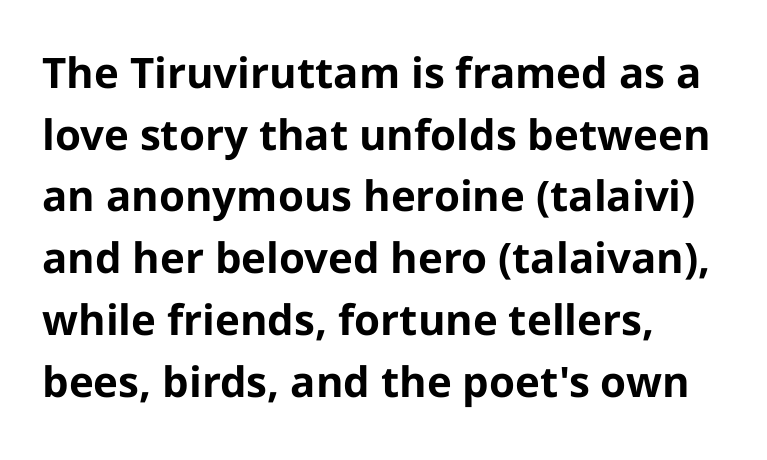
The image shows 42 px bold sans-serif type, upright; set left-aligned, normal line spacing (1.47x), normal letter spacing, not underlined; low stroke contrast and a medium x-height.
